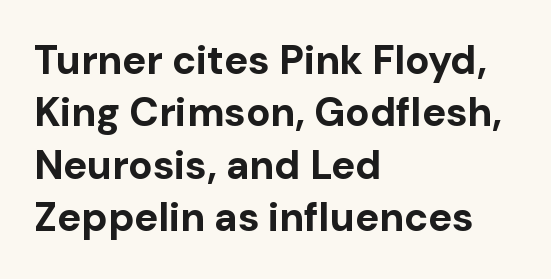
What kind of face is this? One without serifs — a sans. The strip under each line holds only bare page. The typesetter chose a ragged-right arrangement here. You could call the tracking neutral — neither tight nor loose. Ordinary non-slanted type is in use. Emphasis by weight is at full strength: bold.
